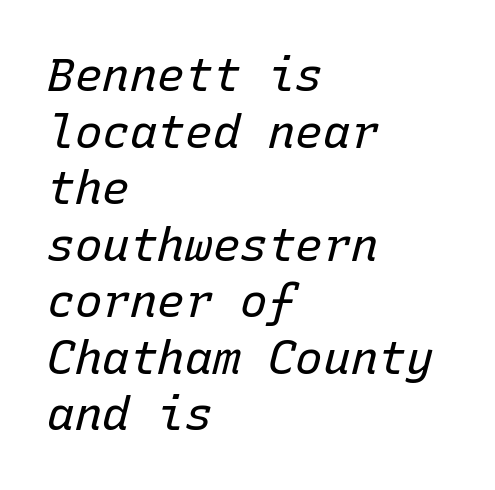
The image shows 46 px regular-weight type, italic (leaning right), monospaced; set left-aligned, line spacing 1.23x, normal letter spacing, not underlined; low stroke contrast and a medium x-height.
